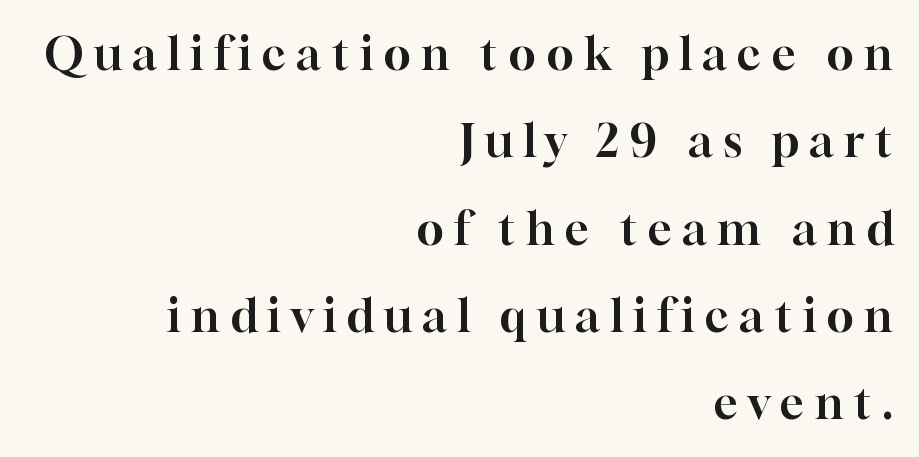
{"serif": "yes", "italic": "no", "width": "normal", "stroke_contrast": "high", "x_height": "medium", "monospaced": "no", "underline": "no", "align": "right", "line_spacing": "loose", "line_spacing_ratio": 1.94, "letter_spacing": "wide", "letter_spacing_em": 0.23, "glyph_px": 45}
